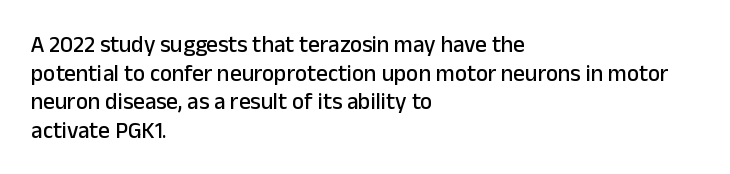
The image shows 23 px text type, upright; set left-aligned, line spacing 1.24x, normal letter spacing, not underlined.
